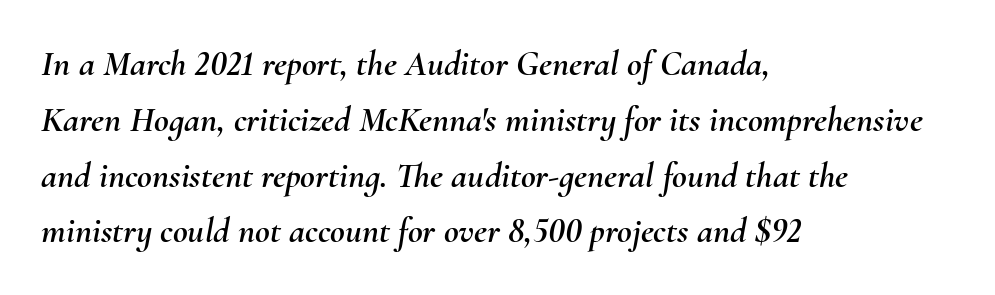
The image shows 36 px text type, italic (leaning right); set left-aligned, normal line spacing (1.55x), normal letter spacing, not underlined; medium stroke contrast and a small x-height.
